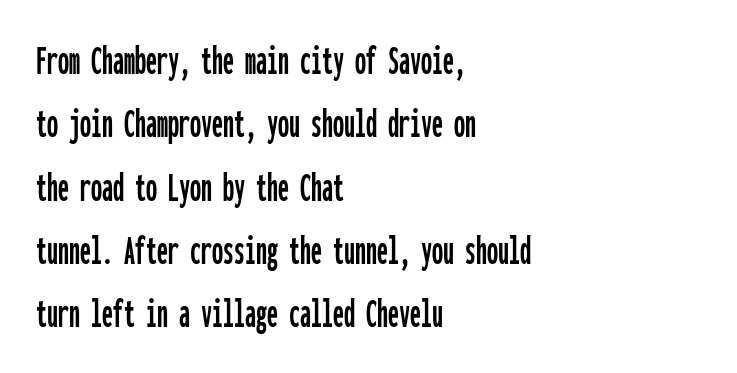
{"serif": "no", "italic": "no", "width": "condensed", "stroke_contrast": "low", "x_height": "medium", "monospaced": "yes", "underline": "no", "align": "left", "line_spacing": "normal", "line_spacing_ratio": 1.44, "letter_spacing": "normal", "letter_spacing_em": 0.0, "glyph_px": 44}
